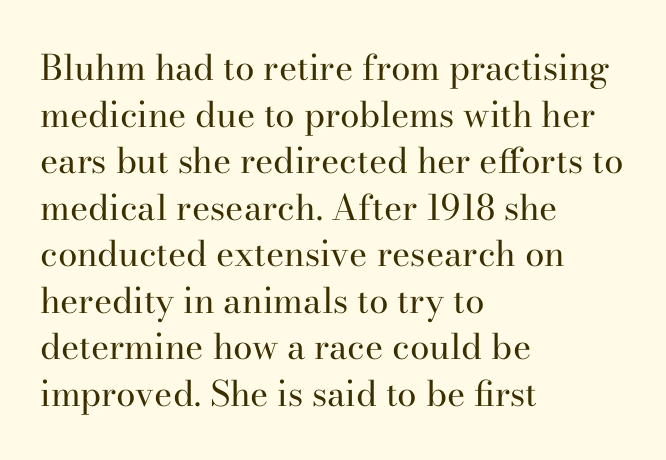
The image shows 35 px regular-weight serif type, upright; set left-aligned, normal line spacing (1.33x), normal letter spacing, not underlined; high stroke contrast and a small x-height.
